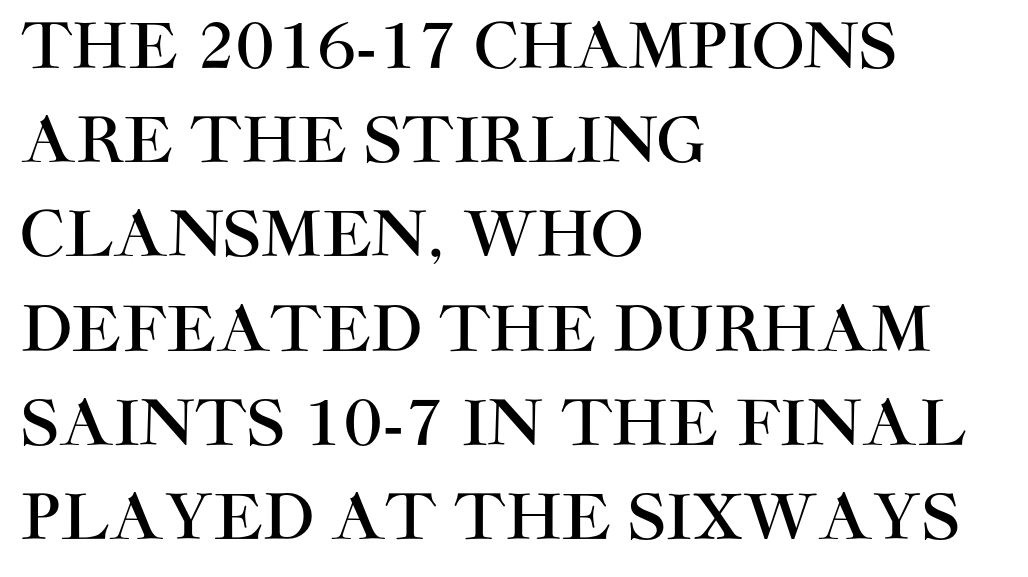
The image shows 62 px sans-serif type, upright; set left-aligned, normal line spacing (1.52x), normal letter spacing, not underlined; high stroke contrast and a large x-height.
